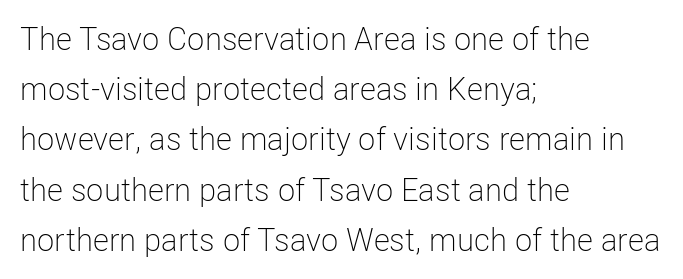
The image shows 32 px light, condensed sans-serif type, upright; set left-aligned, normal line spacing (1.57x), normal letter spacing, not underlined; low stroke contrast and a medium x-height.
